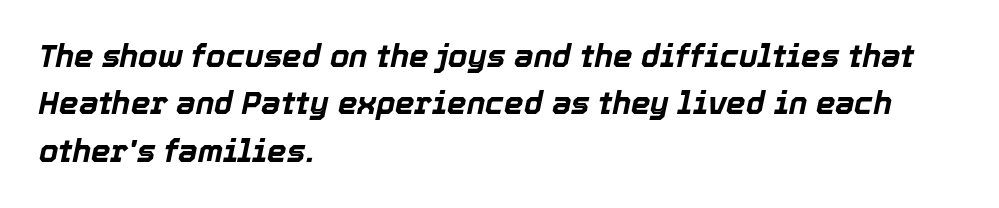
This rendering features lettering with no underline. The lines are quadded left. Honestly, the letter spacing is just normal — you wouldn't notice it. Emphasis by weight is at full strength: bold. Looking at the ascenders, they clearly lean. Normally led — the rows are evenly, conventionally spaced.
